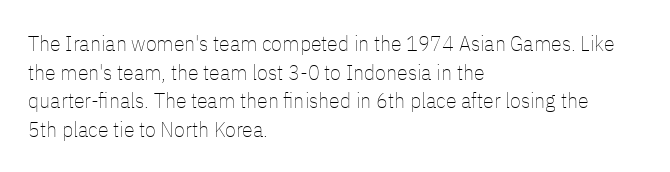
Check the space under the baseline: it is left empty. Characters follow at the spacing the type designer built in. These glyphs show unthickened strokes, regular width or finer. This is the regular roman posture of the typeface. A typesetter would call this leading conventional body-copy spacing. The compositor pushed each line to the left boundary.
